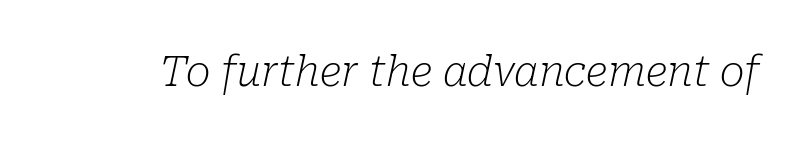
{"serif": "yes", "italic": "yes", "lean": "right", "slant_degrees": 10, "bold": "no", "weight": "light", "width": "normal", "stroke_contrast": "low", "x_height": "medium", "monospaced": "no", "underline": "no", "letter_spacing": "normal", "letter_spacing_em": 0.0, "glyph_px": 42}
